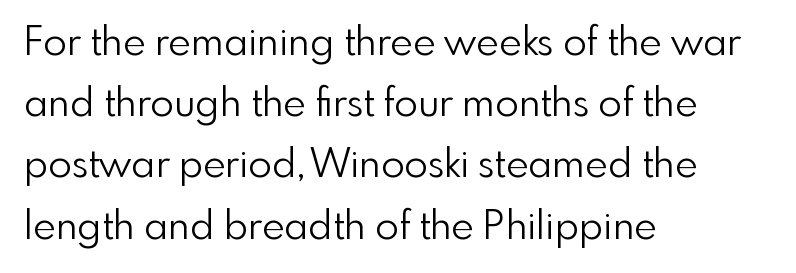
The image shows 39 px light sans-serif type, upright; set left-aligned, normal line spacing (1.57x), normal letter spacing, not underlined; a small x-height.
